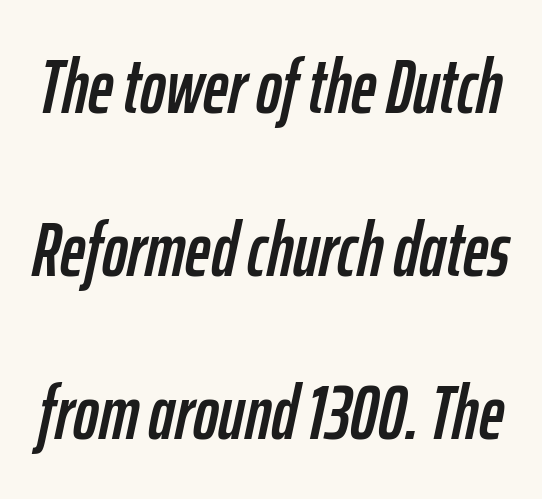
Varying glyph widths throughout — classic text-font behaviour. The space between consecutive lines is lavish. You can tell it's italic because the verticals aren't actually vertical. This rendering features lettering with no underline.
